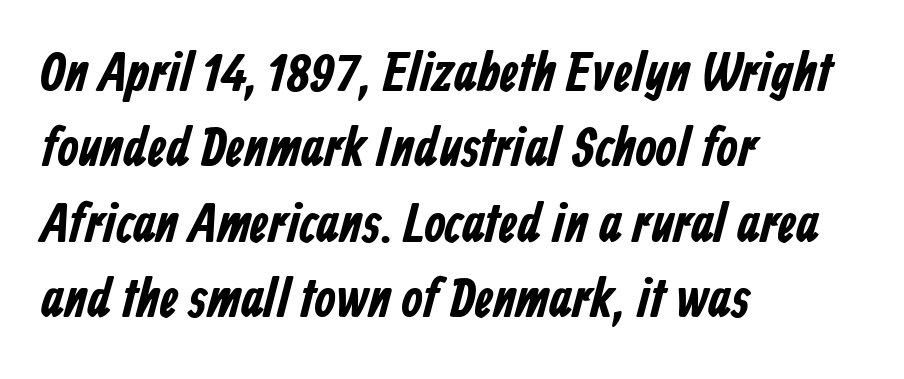
The image shows 55 px bold, condensed sans-serif type; set left-aligned, normal line spacing (1.37x), normal letter spacing, not underlined; low stroke contrast and a medium x-height.
